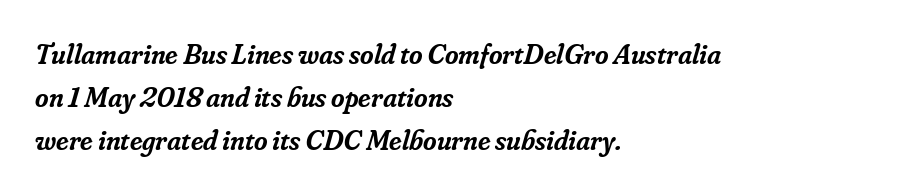
You can tell from the footed stems that serif type was used. Horizontal bands of white between lines are of average thickness. Reading down the block, your eye returns to a fixed left position each line. Note the varied advance widths — an 'i' is clearly narrower than an 'm'. Glyph-to-glyph distance matches everyday printed text. Is the type slanted? Yes — the strokes lean at a clear angle.
